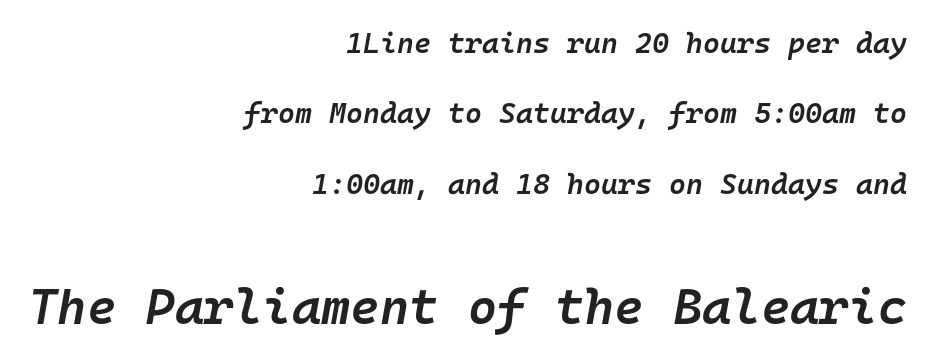
{"italic": "yes", "lean": "right", "slant_degrees": 10, "bold": "semi", "weight": "semibold", "width": "normal", "stroke_contrast": "low", "x_height": "medium", "monospaced": "yes", "underline": "no", "align": "right", "line_spacing": "loose", "line_spacing_ratio": 2.43, "letter_spacing": "normal", "letter_spacing_em": 0.0, "larger_block": "second", "size_ratio": 1.72, "glyph_px": 50}
